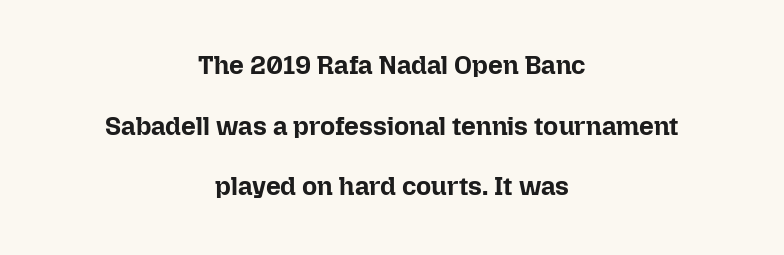
Q: Is the text bold? A: Yes.
Q: Is the text italic (slanted)? A: No, it is upright.
Q: Is the text underlined? A: No.
Q: How is the paragraph aligned? A: Centered.
Q: Is the spacing between letters normal or unusually wide? A: Normal.
Q: Is the spacing between lines tight, normal or loose? A: Loose.
